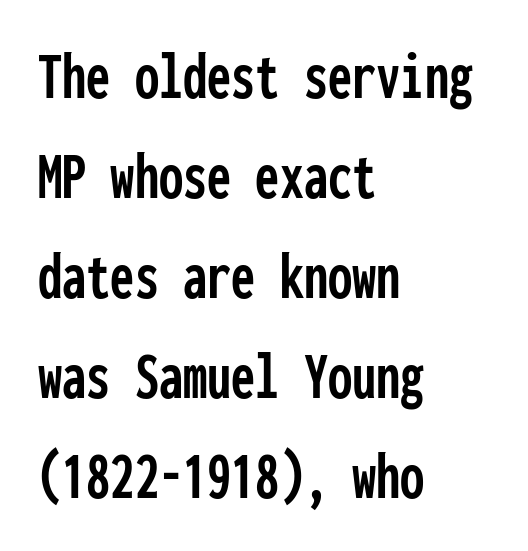
The image shows 69 px condensed sans-serif type, upright, monospaced; set left-aligned, normal line spacing (1.45x), normal letter spacing, not underlined; low stroke contrast and a medium x-height.
